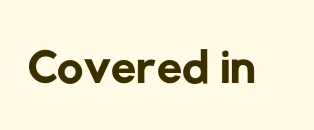
Q: Is the text bold? A: No.
Q: Is the typeface a serif or a sans-serif typeface? A: Sans-serif.
Q: Is the text underlined? A: No.
Q: Is the spacing between letters normal or unusually wide? A: Normal.
Q: Width (condensed, normal, or wide)? A: Normal.
Q: Stroke contrast? A: Low.
Q: x-height? A: Medium.
Q: Monospaced? A: No.
